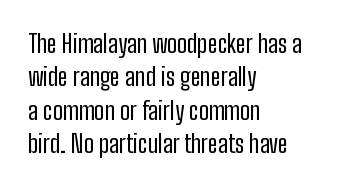
The image shows 25 px text type, upright; set left-aligned, normal line spacing (1.34x), normal letter spacing, not underlined.
